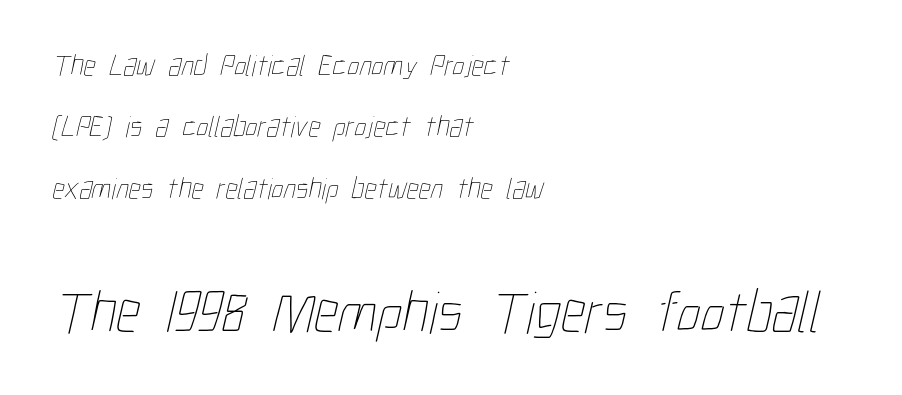
Q: Is the text bold? A: No.
Q: Is the text underlined? A: No.
Q: How is the paragraph aligned? A: Left-aligned.
Q: Is the spacing between letters normal or unusually wide? A: Normal.
Q: Is the spacing between lines tight, normal or loose? A: Loose.
Q: Which block of text is set in a larger size, the first (top) or the second (bottom)? A: The second (bottom) one.
Q: Width (condensed, normal, or wide)? A: Condensed.
Q: Stroke contrast? A: Low.
Q: x-height? A: Medium.
Q: Monospaced? A: No.
